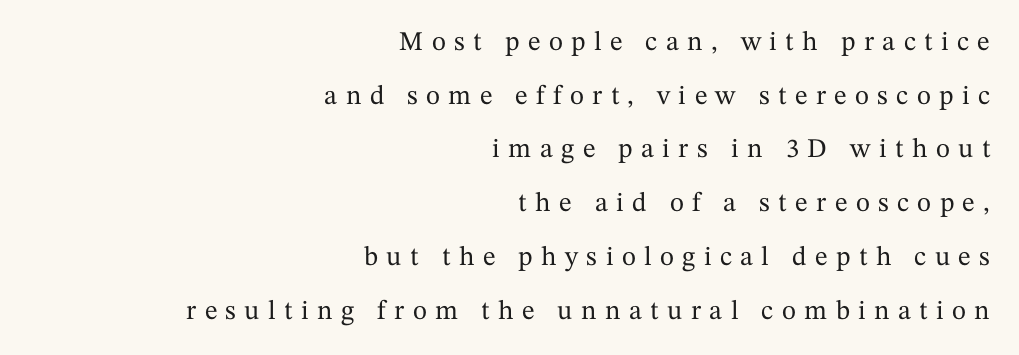
Every character sits straight up, as roman type does. Quick note: underline off. A student would call this right alignment; a typographer would say flush right, rag left. The leading is generous, giving the passage an open texture.
